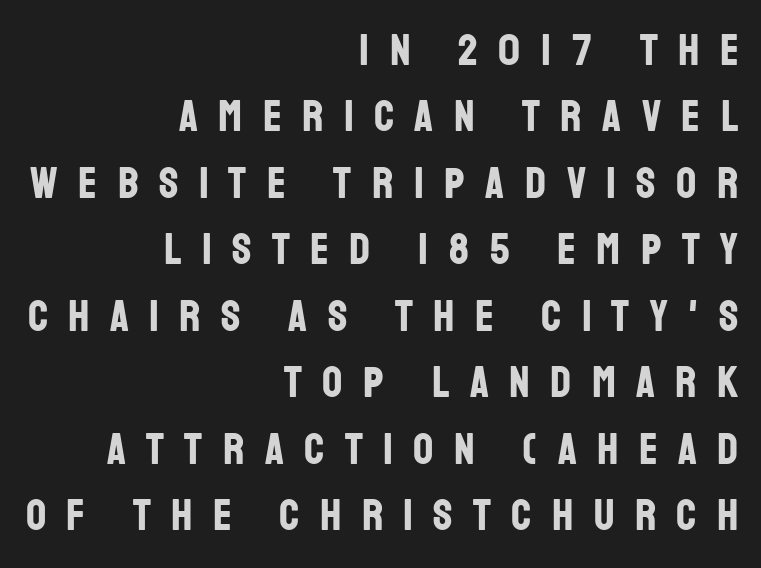
{"serif": "no", "italic": "no", "bold": "yes", "weight": "bold", "width": "condensed", "stroke_contrast": "low", "x_height": "large", "monospaced": "no", "underline": "no", "align": "right", "line_spacing": "normal", "line_spacing_ratio": 1.51, "letter_spacing": "wide", "letter_spacing_em": 0.47, "glyph_px": 44}
